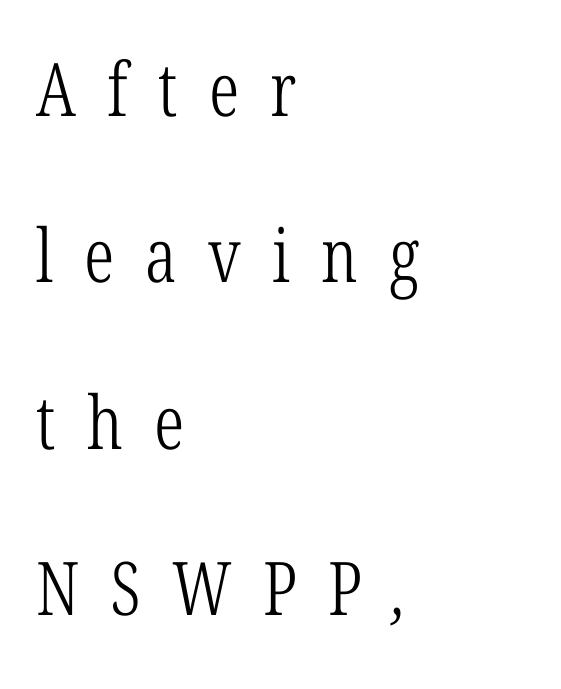
Q: Is the text bold? A: No.
Q: Is the typeface a serif or a sans-serif typeface? A: Serif.
Q: Is the text underlined? A: No.
Q: How is the paragraph aligned? A: Left-aligned.
Q: Is the spacing between letters normal or unusually wide? A: Unusually wide.
Q: Is the spacing between lines tight, normal or loose? A: Loose.
Q: Width (condensed, normal, or wide)? A: Condensed.
Q: Stroke contrast? A: Low.
Q: x-height? A: Medium.
Q: Monospaced? A: No.
